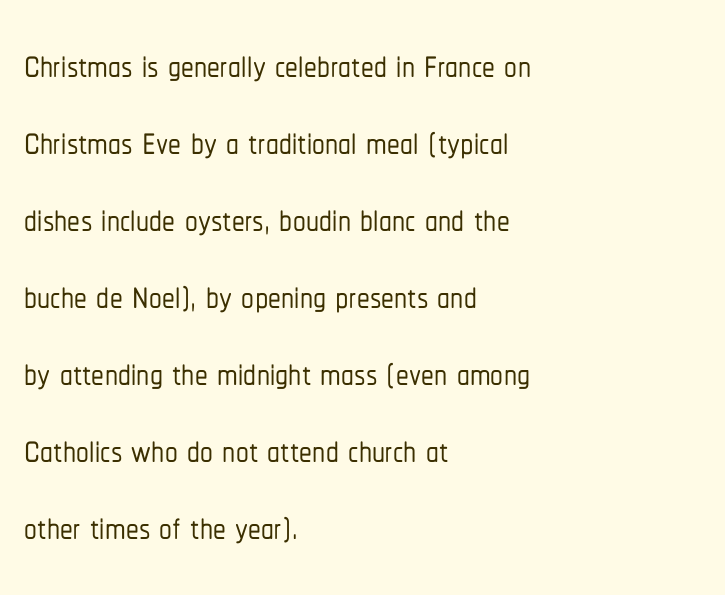
This rendering features lettering with no underline. Vertical strokes here are truly vertical. Tracking value appears to be zero — textbook default spacing. Typographically, this falls in the sans-serif category.
